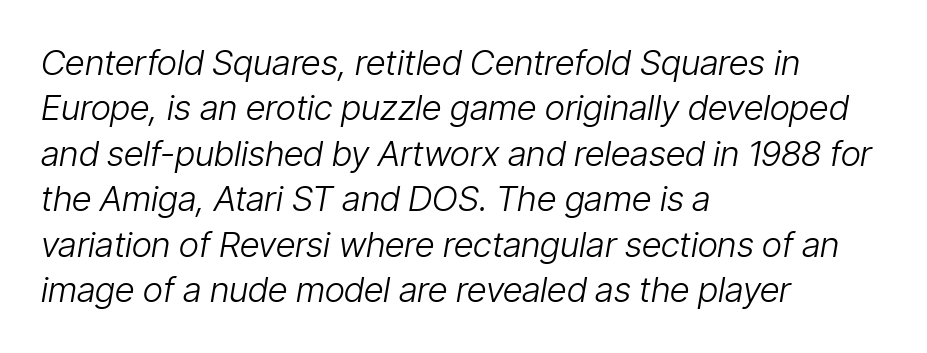
The image shows 35 px light, condensed type, italic (leaning right); set left-aligned, normal line spacing (1.3x), normal letter spacing, not underlined; low stroke contrast and a medium x-height.
